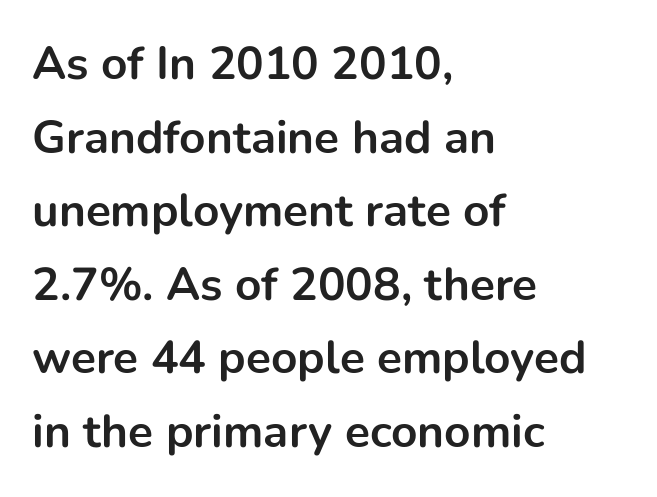
The image shows 46 px bold sans-serif type, upright; set left-aligned, normal line spacing (1.6x), normal letter spacing, not underlined; low stroke contrast and a medium x-height.
